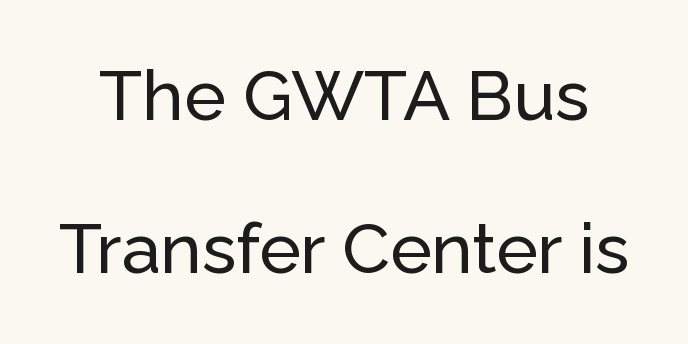
The image shows 70 px sans-serif type, upright; set loose line spacing (2.18x), normal letter spacing, not underlined; low stroke contrast and a medium x-height.
